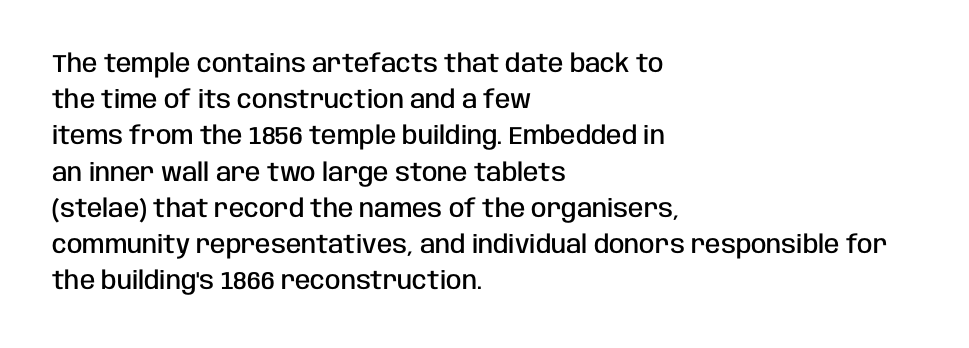
The image shows 25 px text type, upright; set left-aligned, normal line spacing (1.45x), normal letter spacing, not underlined.
